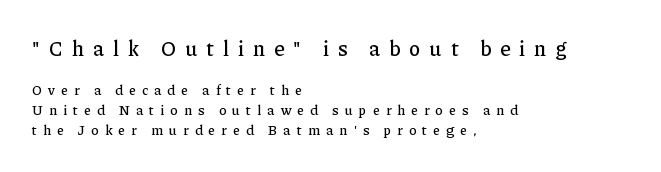
The compositor pushed each line to the left boundary. This sample uses expanded letter spacing, leaving extra air between glyphs. The designer gave the opening block more size than the closing block. A typesetter would call this leading conventional body-copy spacing. Type without underlining. Does the lettering tilt? It doesn't — this is upright.
